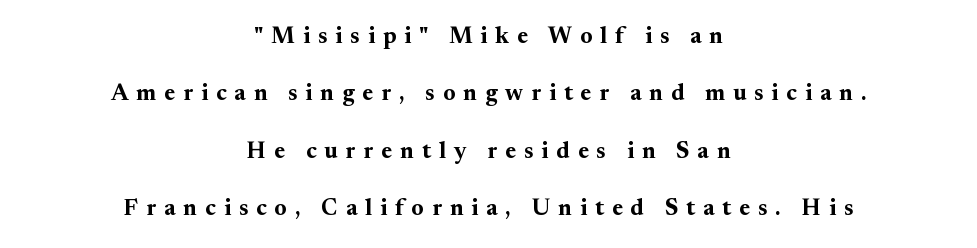
Decoration check: the copy has no underline. Notice how the stems are strictly vertical — no italics here. The letters are spread apart with noticeably loose tracking. If you folded the block vertically in half, each line would mirror itself in length. These words are printed bold, with thick strokes throughout.
